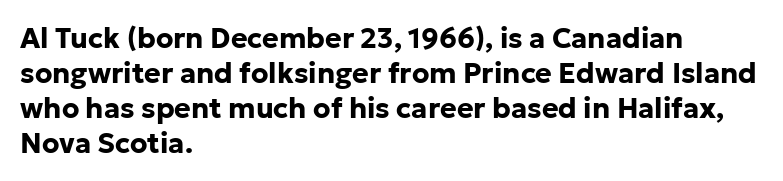
Q: Is the text bold? A: Yes.
Q: Is the text italic (slanted)? A: No, it is upright.
Q: Is the typeface a serif or a sans-serif typeface? A: Sans-serif.
Q: Is the text underlined? A: No.
Q: How is the paragraph aligned? A: Left-aligned.
Q: Is the spacing between letters normal or unusually wide? A: Normal.
Q: Is the spacing between lines tight, normal or loose? A: Normal.
Q: Width (condensed, normal, or wide)? A: Normal.
Q: Stroke contrast? A: Low.
Q: x-height? A: Medium.
Q: Monospaced? A: No.
